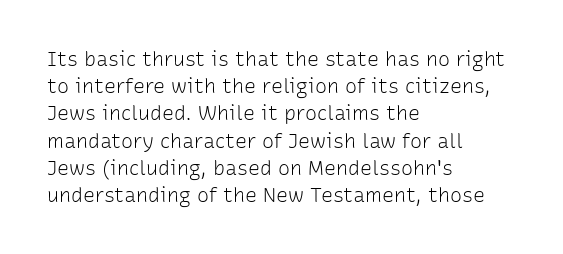
The text block is weighted toward the left margin, trailing off unevenly rightward. Summary of vertical rhythm: regular, with standard interline spacing. Spacing between characters is what you'd get straight out of the box. The letterforms sit at book weight or below.
